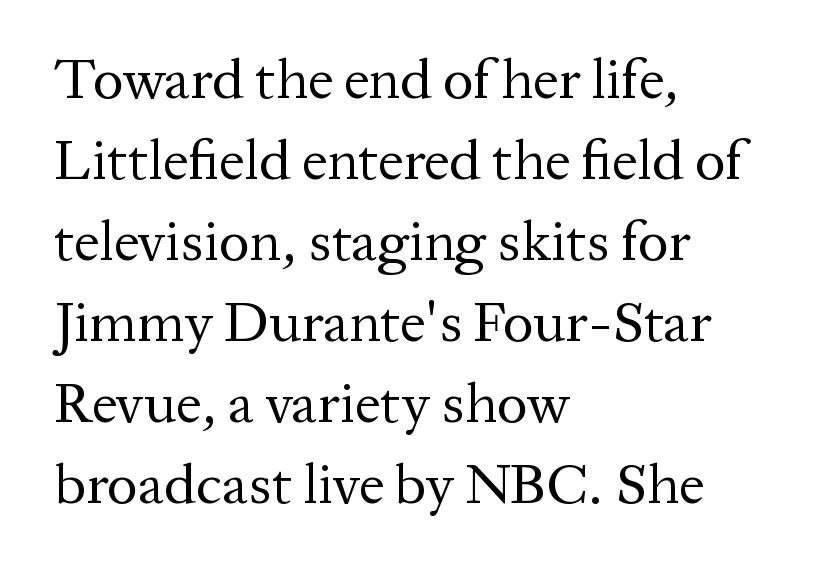
Do the letters lean? They stand straight. The line texture is even and compact thanks to regular tracking. One-word summary of the alignment: left. Letterform terminals end in serifs throughout the passage. Is this a heavy cut? Hardly; it is regular or lighter.
